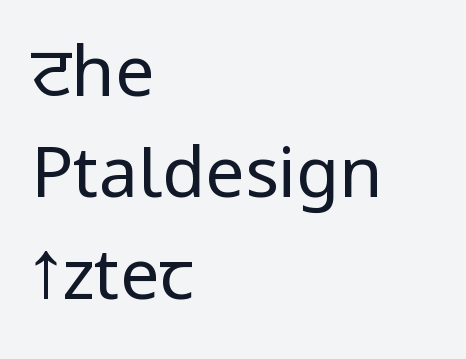
The image shows 70 px regular-weight, condensed sans-serif type, upright; set left-aligned, normal line spacing (1.45x), normal letter spacing, not underlined; low stroke contrast and a large x-height.
